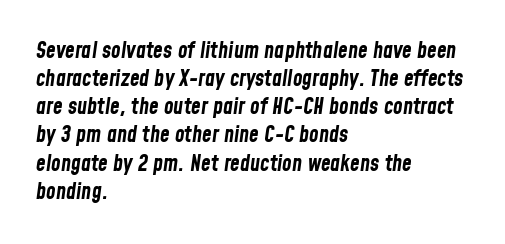
One-word summary of the alignment: left. This sample uses plain, unmodified letter spacing. This is heavy type, rendered in bold. Honestly, there is no underline to notice here at all. These lines sit exactly where default settings would place them.
